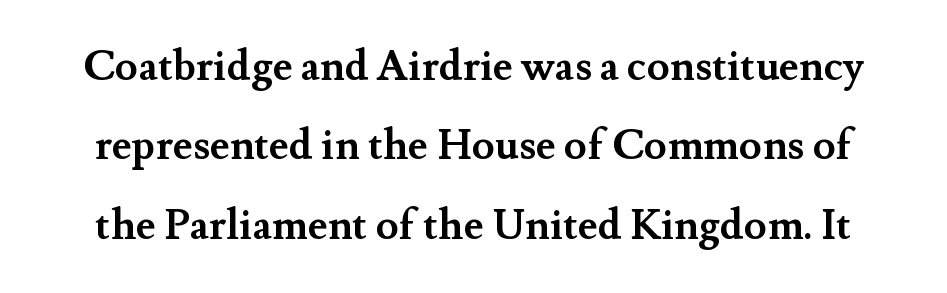
Beneath every word, the page is bare. No italicization has been applied; the sample stays upright. Is this a fixed-width face? No — the glyphs have proportional, varying widths. The text was rendered using a seriffed face with decorative stroke endings. The passage shown is emphatically bold.
